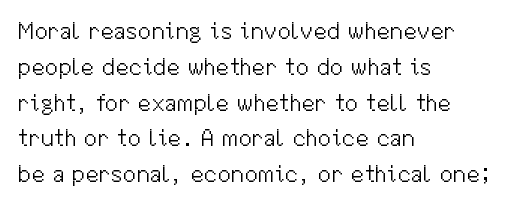
{"italic": "no", "bold": "no", "underline": "no", "align": "left", "line_spacing": "normal", "line_spacing_ratio": 1.49, "letter_spacing": "normal", "letter_spacing_em": 0.0, "glyph_px": 24}
